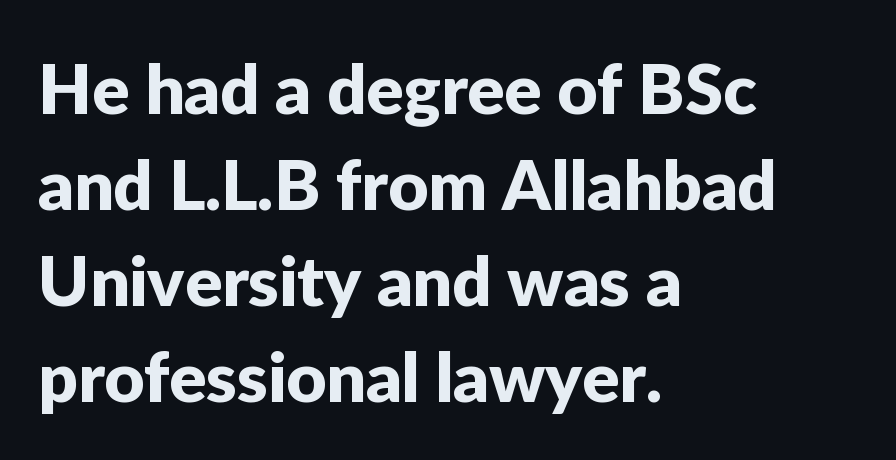
The image shows 69 px sans-serif type, upright; set left-aligned, normal line spacing (1.39x), normal letter spacing, not underlined; low stroke contrast and a medium x-height.
